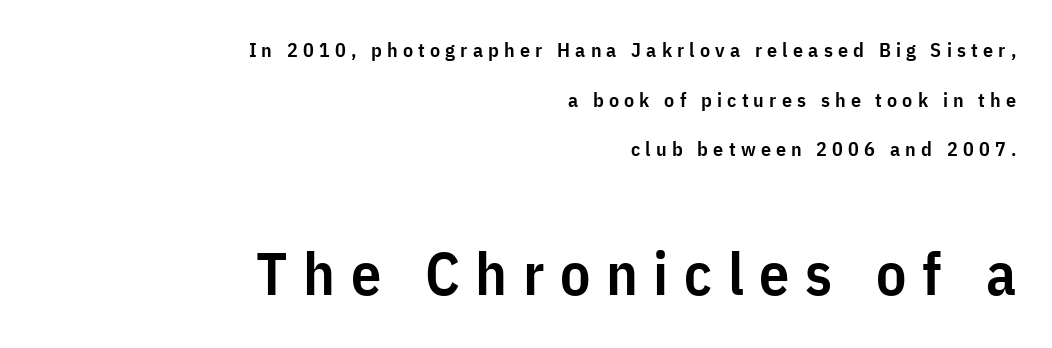
Q: Is the text bold? A: Semi-bold.
Q: Is the text italic (slanted)? A: No, it is upright.
Q: Is the typeface a serif or a sans-serif typeface? A: Sans-serif.
Q: Is the text underlined? A: No.
Q: How is the paragraph aligned? A: Right-aligned.
Q: Is the spacing between letters normal or unusually wide? A: Unusually wide.
Q: Is the spacing between lines tight, normal or loose? A: Loose.
Q: Which block of text is set in a larger size, the first (top) or the second (bottom)? A: The second (bottom) one.
Q: Width (condensed, normal, or wide)? A: Condensed.
Q: Stroke contrast? A: Low.
Q: x-height? A: Medium.
Q: Monospaced? A: No.
